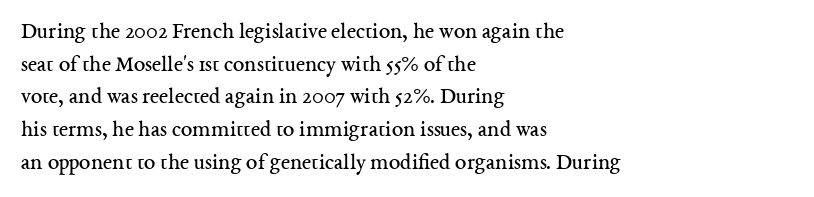
Characters follow at the spacing the type designer built in. The letterforms sit at book weight or below. Rendered with straight, roman letterforms. The rows are spaced the way most documents space them. The strip under each line holds only bare page.
